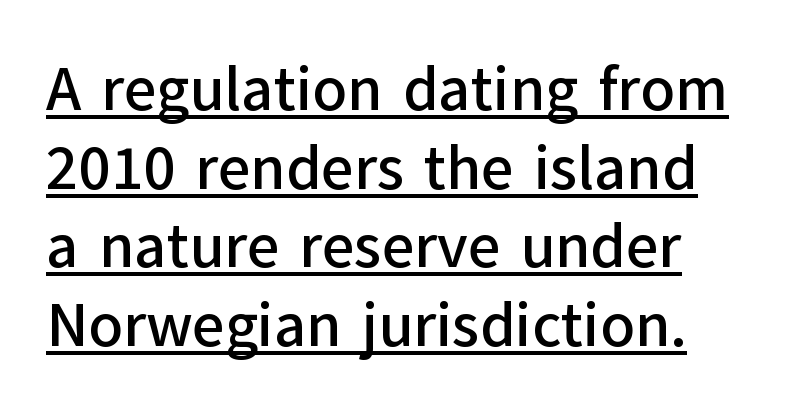
{"serif": "no", "italic": "no", "width": "normal", "stroke_contrast": "low", "x_height": "medium", "monospaced": "no", "underline": "yes", "line_spacing": "normal", "line_spacing_ratio": 1.27, "letter_spacing": "normal", "letter_spacing_em": 0.0, "glyph_px": 62}
